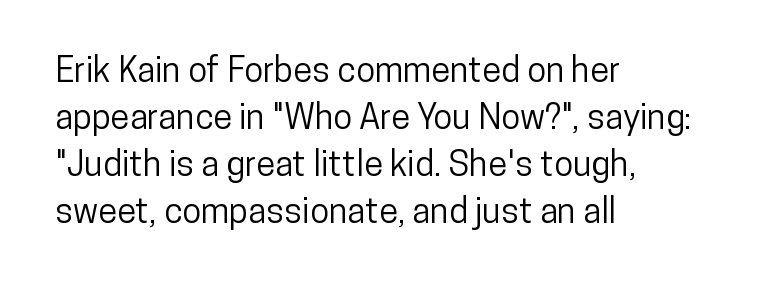
Q: Is the text italic (slanted)? A: No, it is upright.
Q: Is the typeface a serif or a sans-serif typeface? A: Sans-serif.
Q: Is the text underlined? A: No.
Q: How is the paragraph aligned? A: Left-aligned.
Q: Is the spacing between letters normal or unusually wide? A: Normal.
Q: Is the spacing between lines tight, normal or loose? A: Normal.
Q: Width (condensed, normal, or wide)? A: Condensed.
Q: Stroke contrast? A: Low.
Q: x-height? A: Medium.
Q: Monospaced? A: No.
